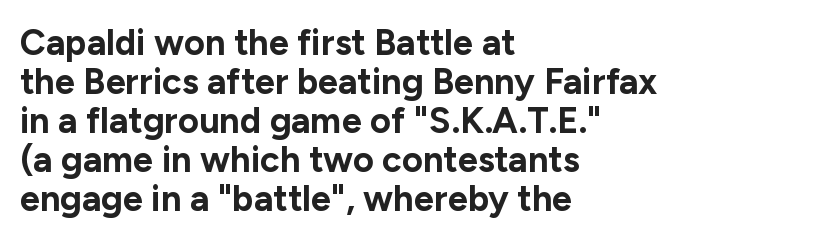
Q: Is the text bold? A: Yes.
Q: Is the text italic (slanted)? A: No, it is upright.
Q: Is the typeface a serif or a sans-serif typeface? A: Sans-serif.
Q: Is the text underlined? A: No.
Q: How is the paragraph aligned? A: Left-aligned.
Q: Is the spacing between letters normal or unusually wide? A: Normal.
Q: Is the spacing between lines tight, normal or loose? A: Tight.
Q: Width (condensed, normal, or wide)? A: Normal.
Q: Stroke contrast? A: Low.
Q: x-height? A: Medium.
Q: Monospaced? A: No.
